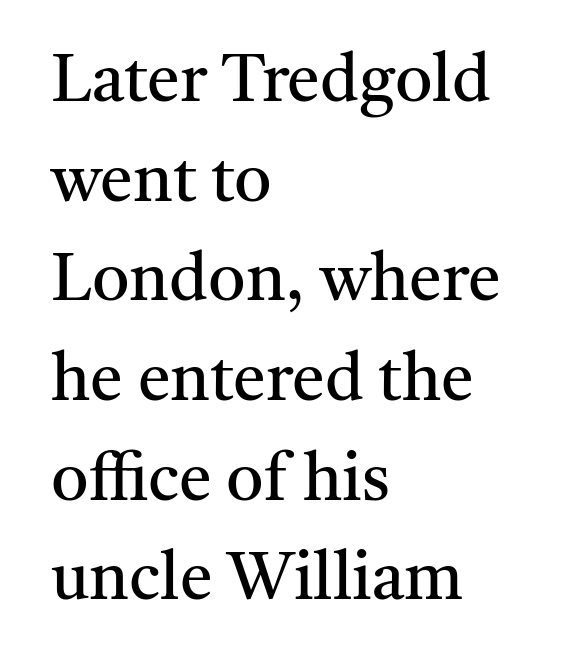
Examine the stroke ends and you'll spot serifs. You can tell it's not italic because the verticals are truly vertical. Observe the ordinary spacing: letters are neighbours, not strangers. Compared with typical paragraphs, the rows here are spaced about the same.
